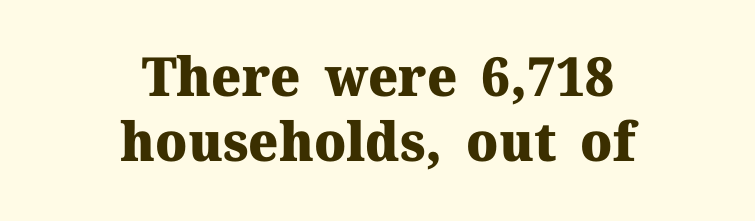
{"serif": "yes", "italic": "no", "bold": "yes", "weight": "heavy", "width": "normal", "stroke_contrast": "medium", "x_height": "medium", "monospaced": "no", "underline": "no", "align": "center", "line_spacing_ratio": 1.21, "letter_spacing": "normal", "letter_spacing_em": 0.0, "glyph_px": 54}
